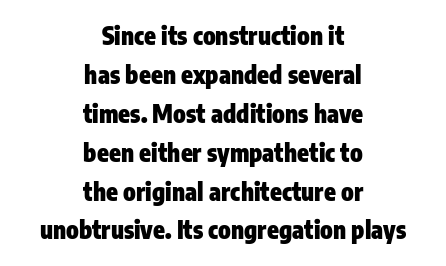
{"italic": "no", "bold": "yes", "underline": "no", "align": "center", "line_spacing": "normal", "line_spacing_ratio": 1.62, "letter_spacing": "normal", "letter_spacing_em": 0.0, "glyph_px": 24}
